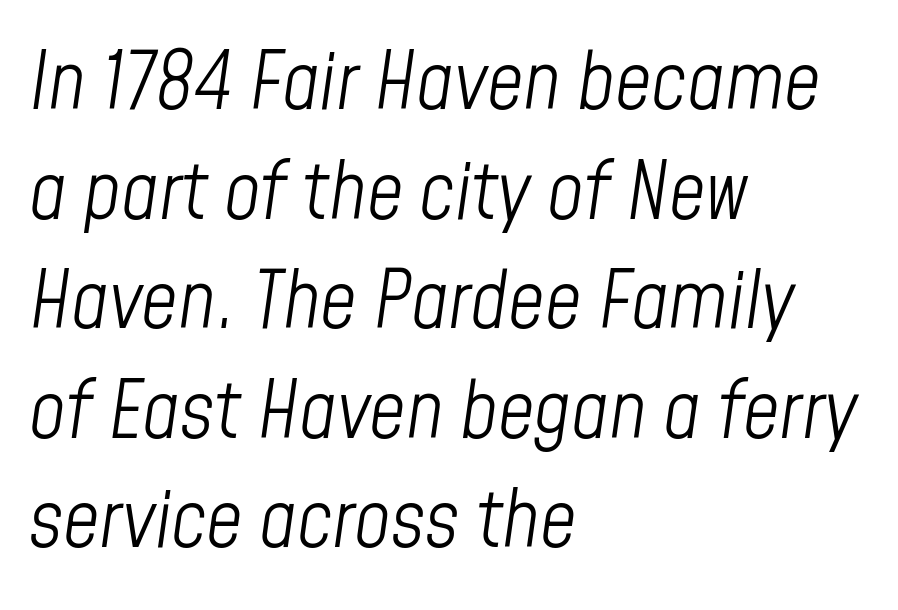
The image shows 80 px light, condensed type, italic (leaning right); set left-aligned, normal line spacing (1.37x), normal letter spacing, not underlined; low stroke contrast and a medium x-height.
